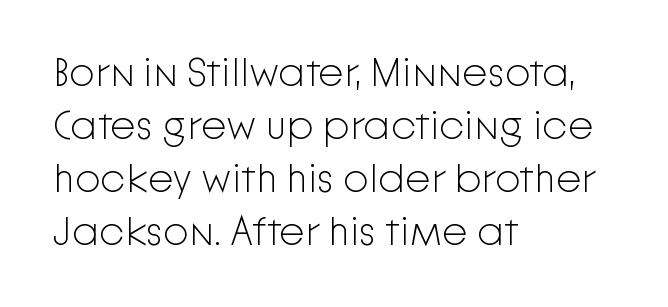
{"serif": "no", "italic": "no", "bold": "no", "weight": "light", "width": "normal", "stroke_contrast": "low", "x_height": "medium", "monospaced": "no", "underline": "no", "align": "left", "line_spacing": "normal", "line_spacing_ratio": 1.29, "letter_spacing": "normal", "letter_spacing_em": 0.0, "glyph_px": 41}
